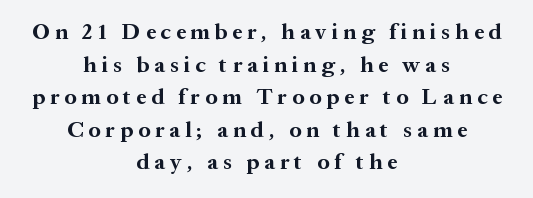
Plain, unruled lines of type. Is the letter spacing exaggerated? Yes — the characters are pushed far apart. Set as a true bold cut, around the 700 mark. Line spacing here is normal. Visually the block forms a symmetrical silhouette, jagged on both flanks. Designer's note — italics off, roman on.
